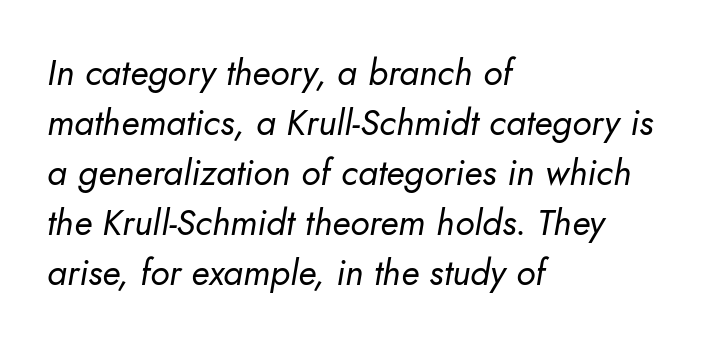
The rendering uses natural spacing where letterforms have individual widths. The letters sit at their default tracking, neither squeezed nor spread. The specimen omits any rule beneath the text block's lines. Rows of type keep a routine distance in the vertical direction. Characters are canted at an angle relative to the baseline's perpendicular.
